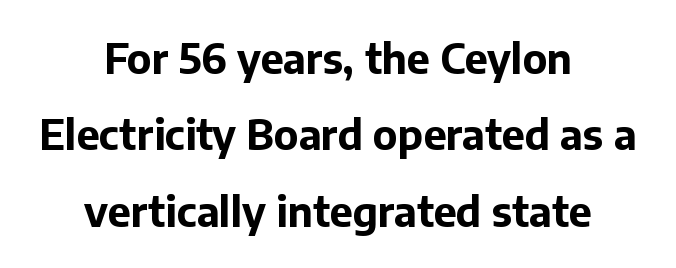
Compared with typical body copy, the letter spacing here is the same. Check the space under the baseline: it is left empty. Line starts and ends both wander, symmetrically. Is the type bold? Yes — the strokes are clearly thick and heavy.
